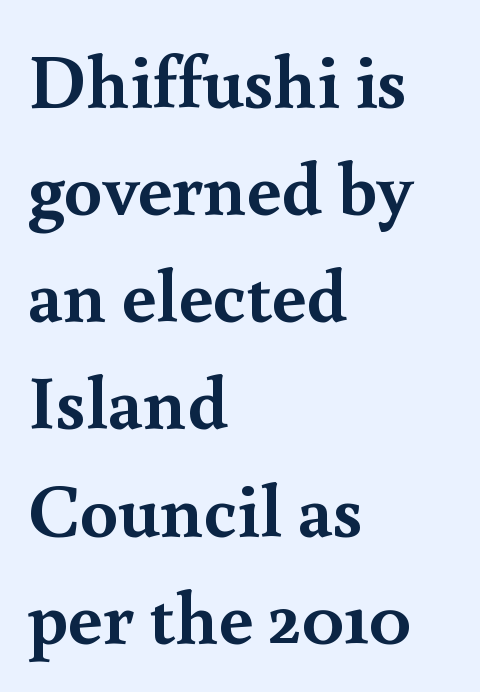
The image shows 76 px semibold serif type, upright; set left-aligned, normal line spacing (1.41x), normal letter spacing, not underlined; a small x-height.
